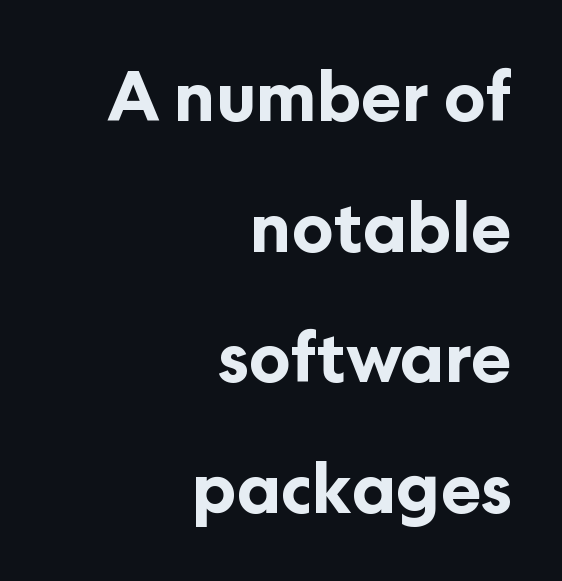
The image shows 68 px bold sans-serif type, upright; set right-aligned, loose line spacing (1.92x), normal letter spacing, not underlined; low stroke contrast and a medium x-height.
